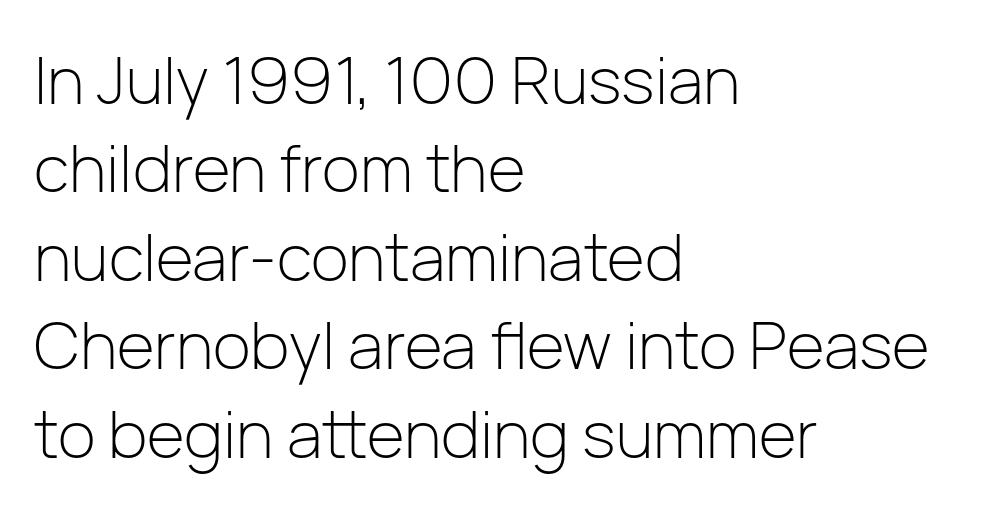
The image shows 65 px light sans-serif type, upright; set left-aligned, normal line spacing (1.36x), normal letter spacing, not underlined; low stroke contrast and a medium x-height.
